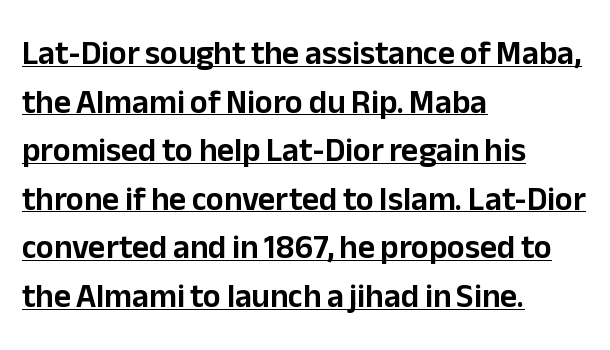
Characters remain perfectly vertical along every line. Every word sits above its own underline. Compared with typical paragraphs, the rows here are spaced about the same. What kind of face is this? One without serifs — a sans.
